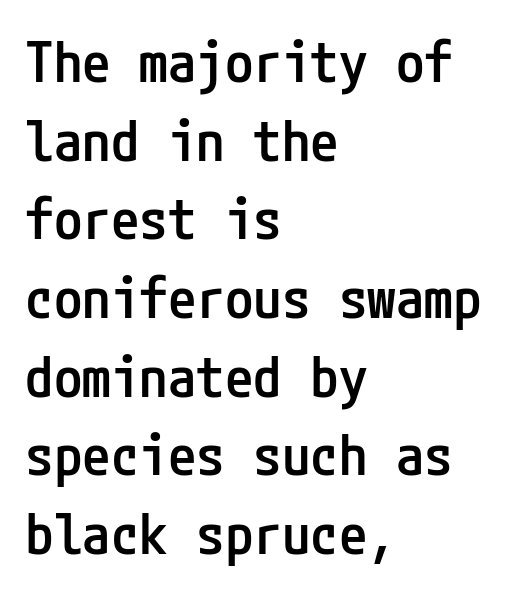
The image shows 57 px semibold, condensed sans-serif type, upright; set left-aligned, normal line spacing (1.38x), normal letter spacing, not underlined; low stroke contrast and a medium x-height.
